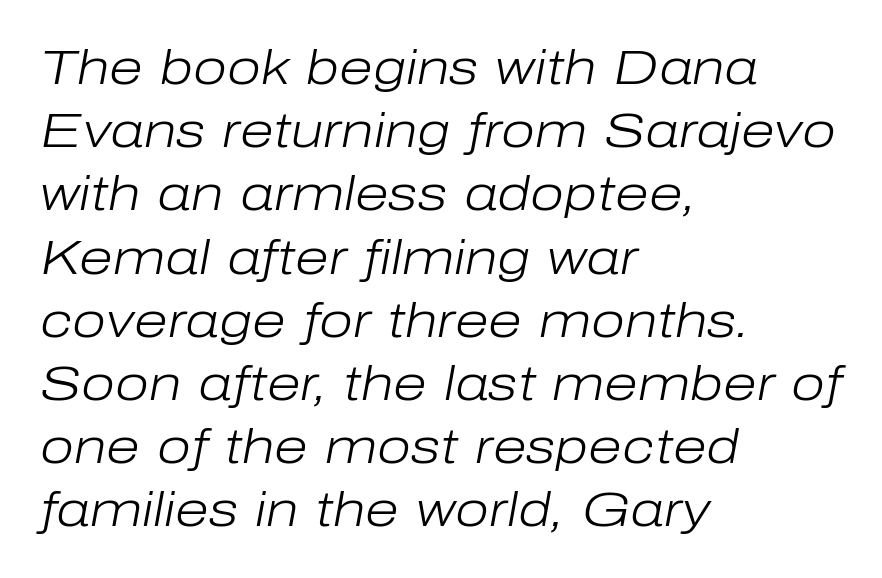
{"italic": "yes", "lean": "right", "slant_degrees": 10, "bold": "no", "weight": "light", "width": "normal", "stroke_contrast": "low", "x_height": "medium", "monospaced": "no", "underline": "no", "align": "left", "line_spacing": "normal", "line_spacing_ratio": 1.29, "letter_spacing": "normal", "letter_spacing_em": 0.0, "glyph_px": 49}
